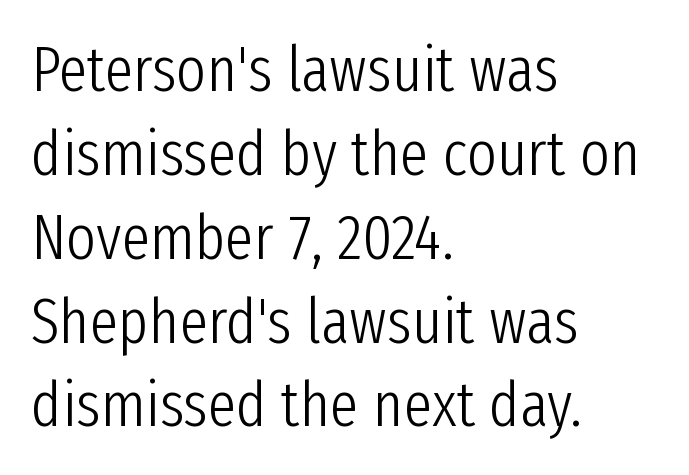
{"serif": "no", "italic": "no", "bold": "no", "weight": "light", "width": "condensed", "stroke_contrast": "low", "x_height": "medium", "monospaced": "no", "underline": "no", "align": "left", "line_spacing": "normal", "line_spacing_ratio": 1.31, "letter_spacing": "normal", "letter_spacing_em": 0.0, "glyph_px": 64}
